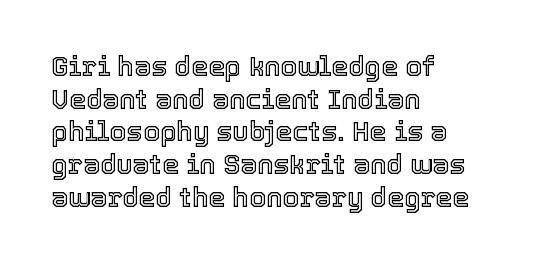
Q: Is the text italic (slanted)? A: No, it is upright.
Q: Is the text underlined? A: No.
Q: How is the paragraph aligned? A: Left-aligned.
Q: Is the spacing between letters normal or unusually wide? A: Normal.
